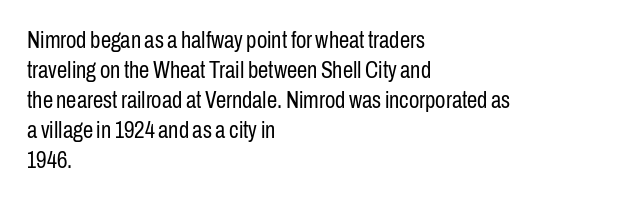
{"italic": "no", "bold": "no", "underline": "no", "align": "left", "line_spacing": "normal", "line_spacing_ratio": 1.3, "letter_spacing": "normal", "letter_spacing_em": 0.0, "glyph_px": 23}
